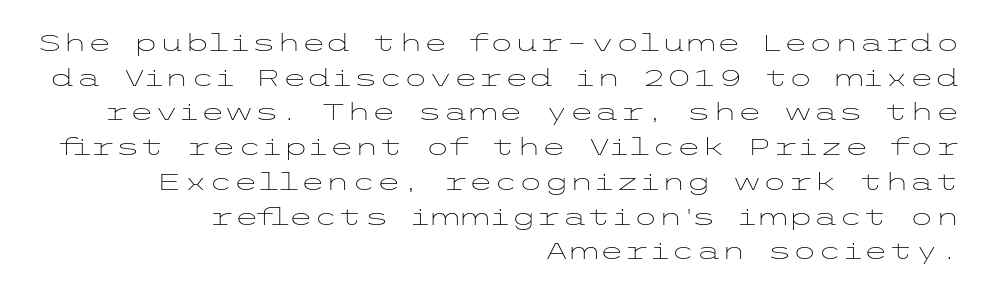
Q: Is the text bold? A: No.
Q: Is the text italic (slanted)? A: No, it is upright.
Q: Is the text underlined? A: No.
Q: How is the paragraph aligned? A: Right-aligned.
Q: Is the spacing between letters normal or unusually wide? A: Normal.
Q: Is the spacing between lines tight, normal or loose? A: Normal.
